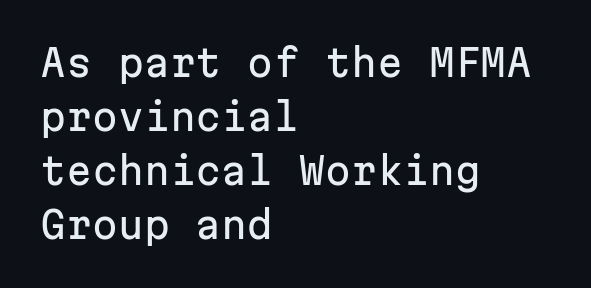
The gap between lines stays unmarked. Italic? Not at all — the glyphs are vertical. Is this a sans? Yes — the strokes have no serifs. Notice how descenders clear the ascenders below comfortably — that's standard leading. The rag falls on the right side of this text block.
